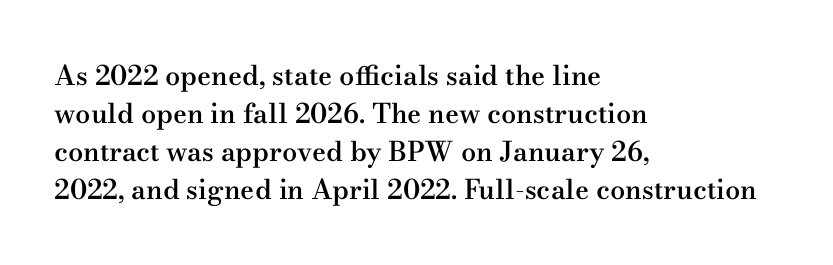
The image shows 27 px text type, upright; set left-aligned, normal line spacing (1.41x), normal letter spacing, not underlined.
